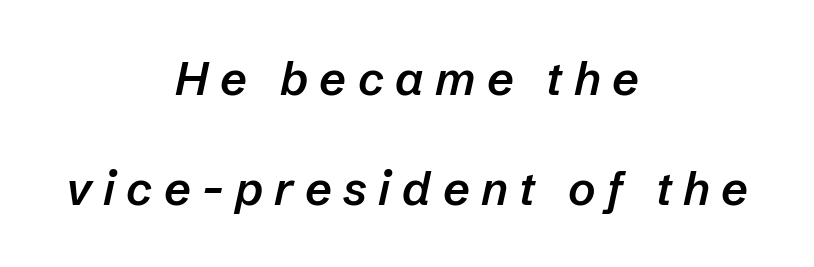
{"italic": "yes", "lean": "right", "slant_degrees": 12, "bold": "semi", "weight": "semibold", "width": "normal", "stroke_contrast": "low", "x_height": "medium", "monospaced": "no", "underline": "no", "align": "center", "line_spacing": "loose", "line_spacing_ratio": 2.34, "letter_spacing": "wide", "letter_spacing_em": 0.24, "glyph_px": 47}
